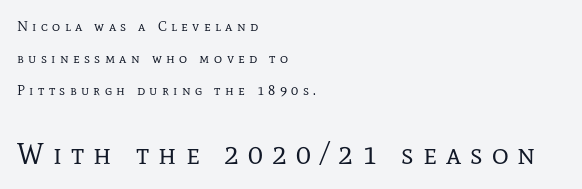
{"serif": "yes", "italic": "no", "bold": "no", "weight": "regular", "width": "normal", "stroke_contrast": "low", "x_height": "medium", "monospaced": "no", "underline": "no", "align": "left", "line_spacing": "loose", "line_spacing_ratio": 2.28, "letter_spacing": "wide", "letter_spacing_em": 0.31, "larger_block": "second", "size_ratio": 2.07, "glyph_px": 29}
